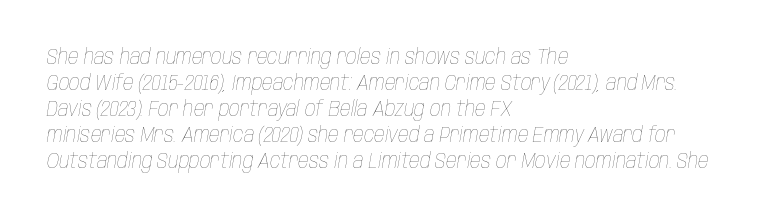
The image shows 21 px text type, italic (leaning right); set left-aligned, line spacing 1.24x, normal letter spacing, not underlined.
